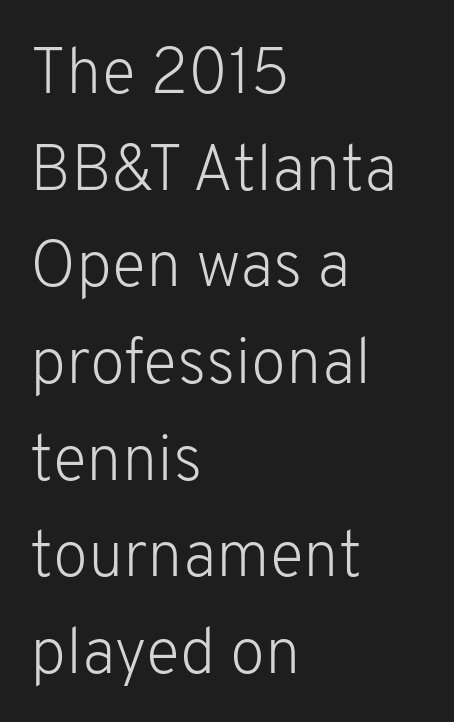
The image shows 64 px light sans-serif type, upright; set left-aligned, normal line spacing (1.51x), normal letter spacing, not underlined; low stroke contrast and a medium x-height.
